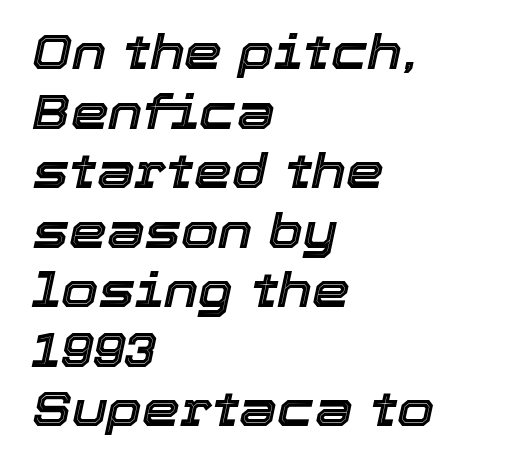
Glyph-to-glyph distance matches everyday printed text. Nobody drew a line under any word here. The font's italic variant was chosen for this text. The lines in this sample share a left origin and differ only in where they stop. Note the varied advance widths — an 'i' is clearly narrower than an 'm'.
